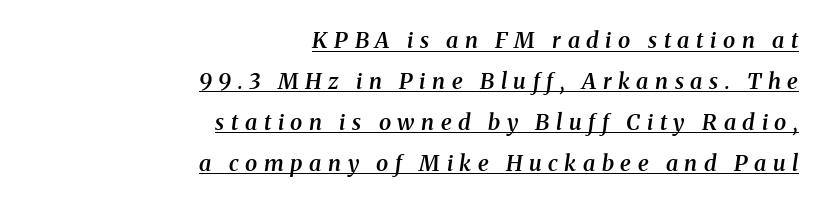
On the weight axis this lands at semibold, roughly 600. Underlining? Definitely there. Letter spacing: wide. Notice how the stems are inclined rather than vertical — that's the hallmark of italics.
